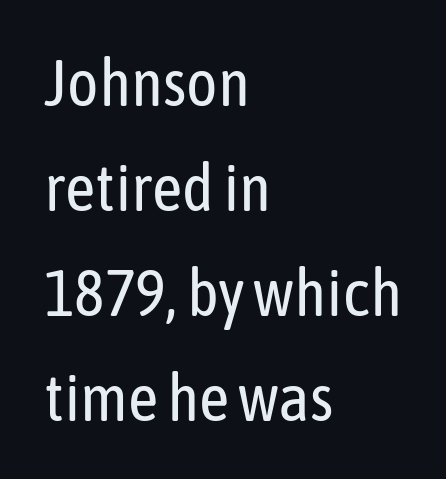
{"serif": "no", "italic": "no", "bold": "no", "weight": "regular", "width": "condensed", "stroke_contrast": "low", "x_height": "medium", "monospaced": "no", "underline": "no", "align": "left", "line_spacing": "normal", "line_spacing_ratio": 1.59, "letter_spacing": "normal", "letter_spacing_em": 0.0, "glyph_px": 66}
